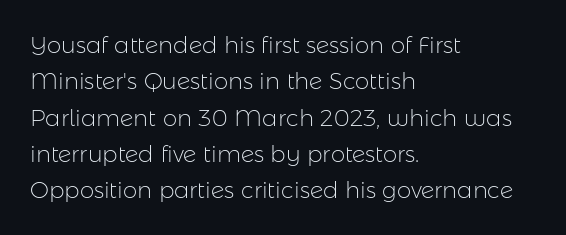
Compared with typical paragraphs, the rows here are spaced about the same. The letterforms sit at book weight or below. Ascenders rise straight up at ninety degrees. The lines are quadded left. Check the space under the baseline: it is left empty. Tracking value appears to be zero — textbook default spacing.
